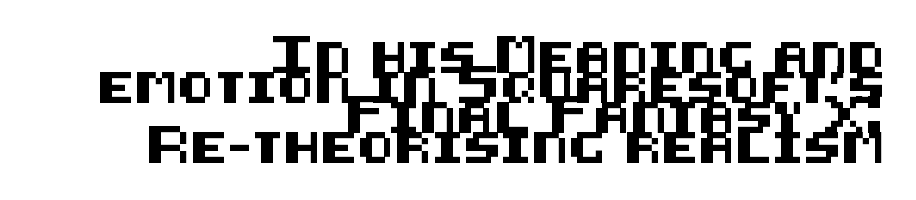
Q: Is the text italic (slanted)? A: No, it is upright.
Q: Is the typeface a serif or a sans-serif typeface? A: Sans-serif.
Q: Is the text underlined? A: No.
Q: How is the paragraph aligned? A: Right-aligned.
Q: Is the spacing between letters normal or unusually wide? A: Normal.
Q: Is the spacing between lines tight, normal or loose? A: Tight.
Q: Width (condensed, normal, or wide)? A: Normal.
Q: Stroke contrast? A: Medium.
Q: x-height? A: Large.
